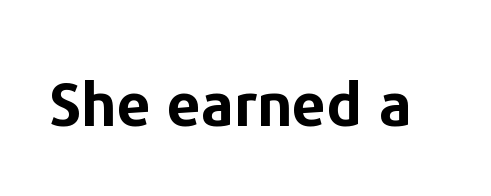
The image shows 60 px bold sans-serif type, upright; set normal letter spacing, not underlined; low stroke contrast and a medium x-height.
